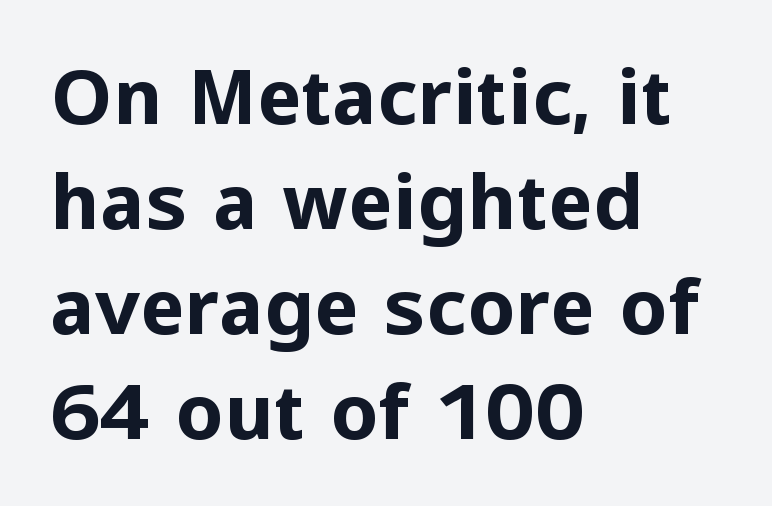
Q: Is the text bold? A: Yes.
Q: Is the text italic (slanted)? A: No, it is upright.
Q: Is the typeface a serif or a sans-serif typeface? A: Sans-serif.
Q: Is the text underlined? A: No.
Q: How is the paragraph aligned? A: Left-aligned.
Q: Is the spacing between letters normal or unusually wide? A: Normal.
Q: Is the spacing between lines tight, normal or loose? A: Normal.
Q: Width (condensed, normal, or wide)? A: Normal.
Q: Stroke contrast? A: Low.
Q: x-height? A: Medium.
Q: Monospaced? A: No.
